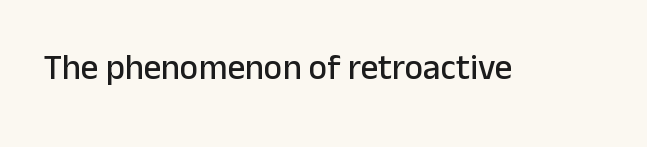
{"serif": "no", "italic": "no", "width": "normal", "stroke_contrast": "low", "x_height": "medium", "monospaced": "no", "underline": "no", "letter_spacing": "normal", "letter_spacing_em": 0.0, "glyph_px": 35}
